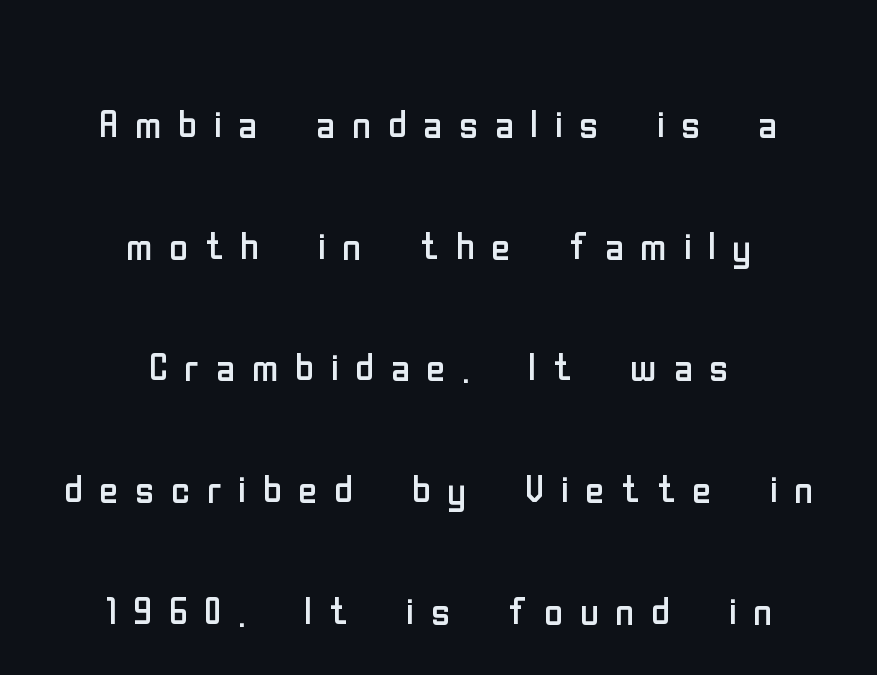
{"serif": "no", "italic": "no", "bold": "no", "weight": "regular", "width": "condensed", "stroke_contrast": "low", "x_height": "medium", "monospaced": "no", "underline": "no", "align": "center", "line_spacing": "loose", "line_spacing_ratio": 2.34, "letter_spacing": "wide", "letter_spacing_em": 0.32, "glyph_px": 52}
